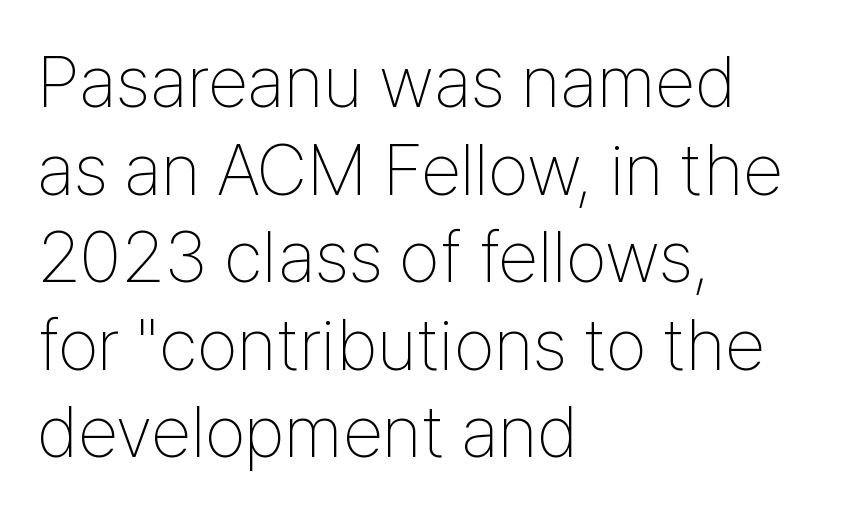
Classification — sans serif. The passage shown is not underscored anywhere. The lines in this sample share a left origin and differ only in where they stop. A typesetter would mark this as roman, not italic.
